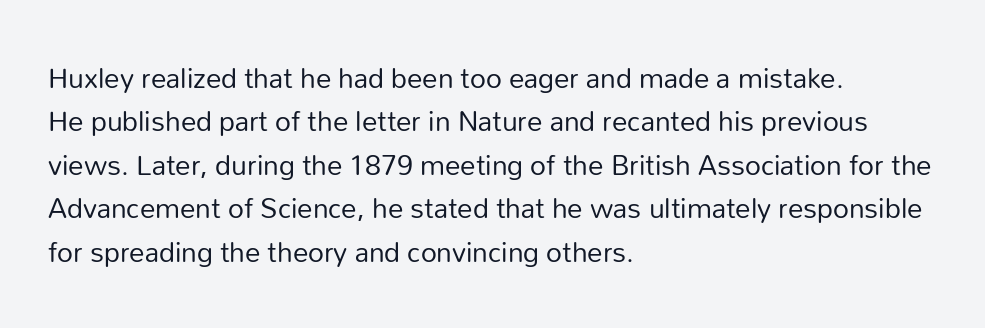
{"serif": "no", "italic": "no", "bold": "no", "weight": "regular", "width": "normal", "stroke_contrast": "low", "x_height": "medium", "monospaced": "no", "underline": "no", "align": "left", "line_spacing": "normal", "line_spacing_ratio": 1.4, "letter_spacing": "normal", "letter_spacing_em": 0.0, "glyph_px": 31}
